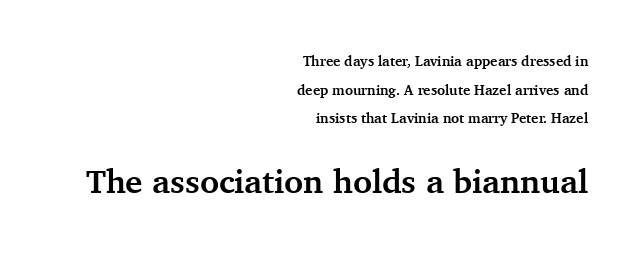
Q: Is the text bold? A: Yes.
Q: Is the text italic (slanted)? A: No, it is upright.
Q: Is the typeface a serif or a sans-serif typeface? A: Serif.
Q: Is the text underlined? A: No.
Q: How is the paragraph aligned? A: Right-aligned.
Q: Is the spacing between letters normal or unusually wide? A: Normal.
Q: Is the spacing between lines tight, normal or loose? A: Loose.
Q: Which block of text is set in a larger size, the first (top) or the second (bottom)? A: The second (bottom) one.
Q: Width (condensed, normal, or wide)? A: Normal.
Q: Stroke contrast? A: Medium.
Q: x-height? A: Medium.
Q: Monospaced? A: No.
